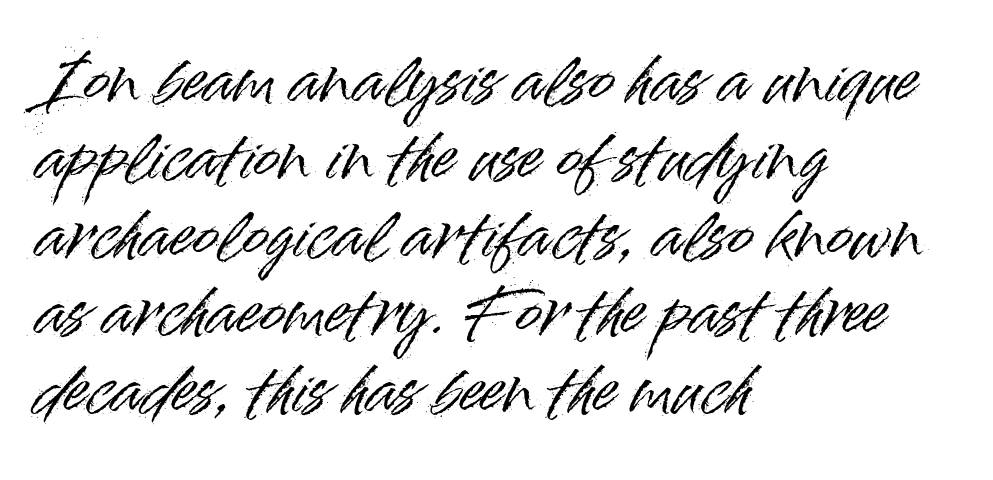
The image shows 62 px sans-serif type; set left-aligned, normal line spacing (1.25x), normal letter spacing, not underlined; high stroke contrast and a small x-height.
